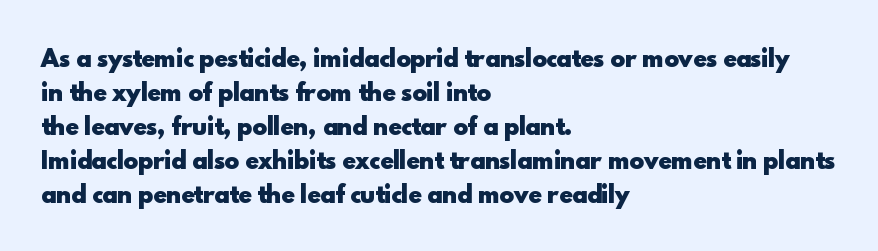
The image shows 22 px bold type, upright; set left-aligned, normal line spacing (1.54x), normal letter spacing, not underlined.
